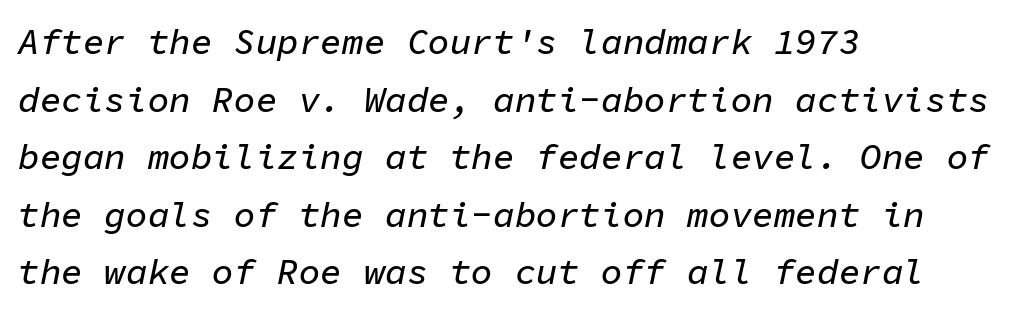
The image shows 36 px text type, italic (leaning right), monospaced; set left-aligned, normal line spacing (1.6x), normal letter spacing, not underlined; low stroke contrast and a medium x-height.
